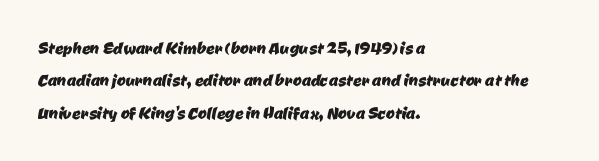
The image shows 21 px text type; set left-aligned, normal line spacing (1.54x), normal letter spacing, not underlined.
